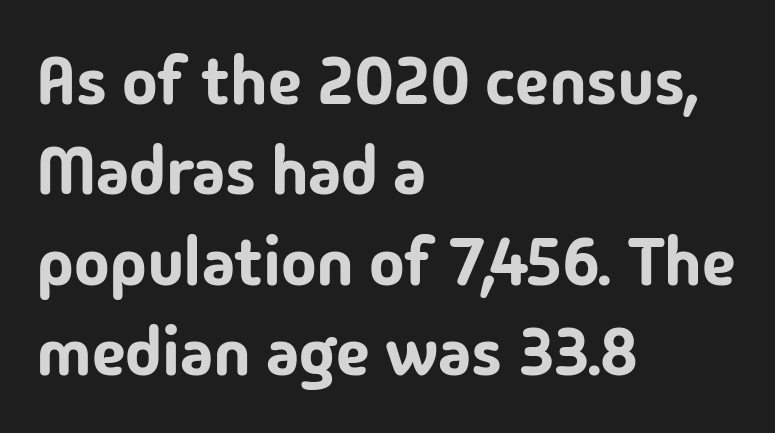
{"serif": "no", "italic": "no", "width": "normal", "stroke_contrast": "low", "x_height": "medium", "monospaced": "no", "underline": "no", "align": "left", "line_spacing": "normal", "line_spacing_ratio": 1.35, "letter_spacing": "normal", "letter_spacing_em": 0.0, "glyph_px": 67}
